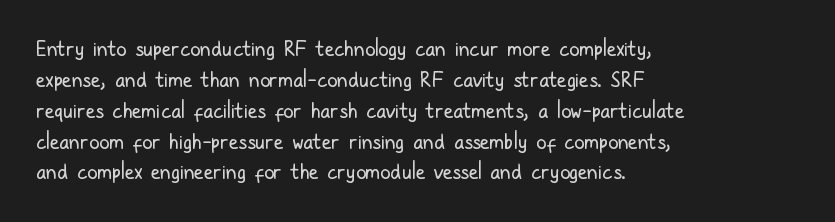
{"italic": "no", "bold": "no", "underline": "no", "align": "left", "line_spacing": "normal", "line_spacing_ratio": 1.47, "letter_spacing": "normal", "letter_spacing_em": 0.0, "glyph_px": 21}
